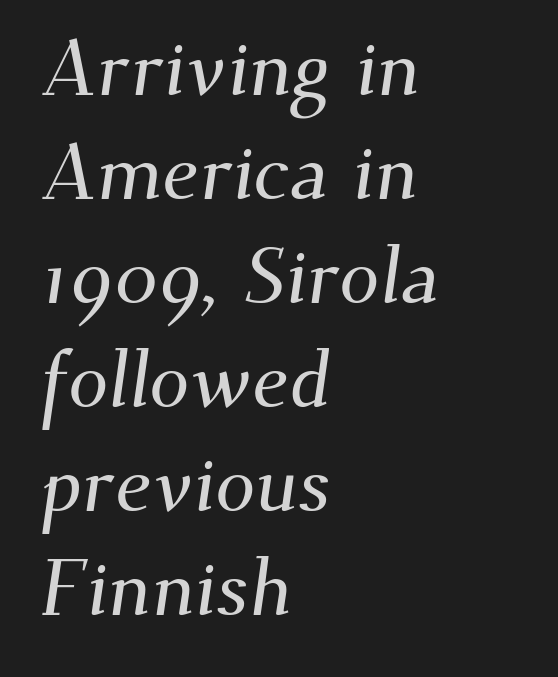
Q: Is the typeface a serif or a sans-serif typeface? A: Serif.
Q: Is the text underlined? A: No.
Q: How is the paragraph aligned? A: Left-aligned.
Q: Is the spacing between letters normal or unusually wide? A: Normal.
Q: Is the spacing between lines tight, normal or loose? A: Normal.
Q: Width (condensed, normal, or wide)? A: Normal.
Q: Stroke contrast? A: Medium.
Q: x-height? A: Small.
Q: Monospaced? A: No.
